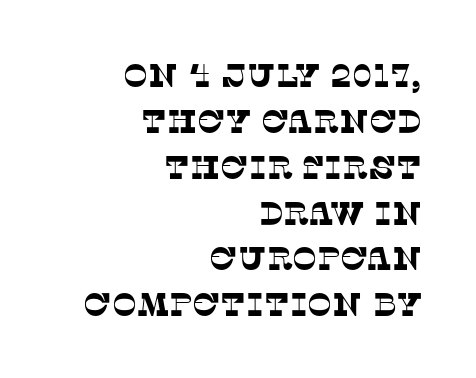
The image shows 33 px serif type; set right-aligned, normal line spacing (1.39x), normal letter spacing, not underlined; low stroke contrast and a large x-height.
